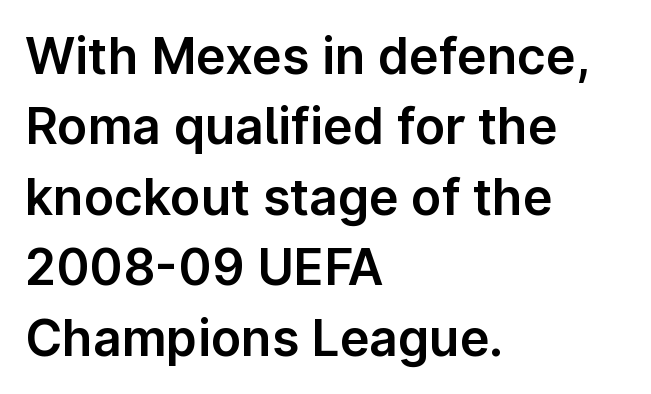
Spacing between characters is what you'd get straight out of the box. The paragraph has a hard left edge and a soft right edge. Observe the absence of serifs on each vertical stroke in this sample. Characters remain perfectly vertical along every line. Regular leading.
